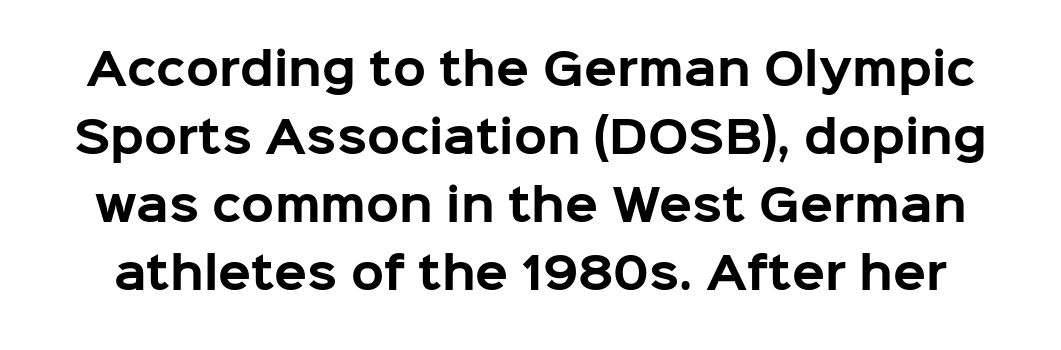
The glyphs in this specimen are sans serif. Weight check: bold — yes, fully. Each letter keeps its own natural width here, so spacing adapts to shape. The block of text has a typical density, with ordinary space between rows. This is roman type, the default non-slanted kind. The gaps between neighbouring characters are ordinary and unremarkable.
